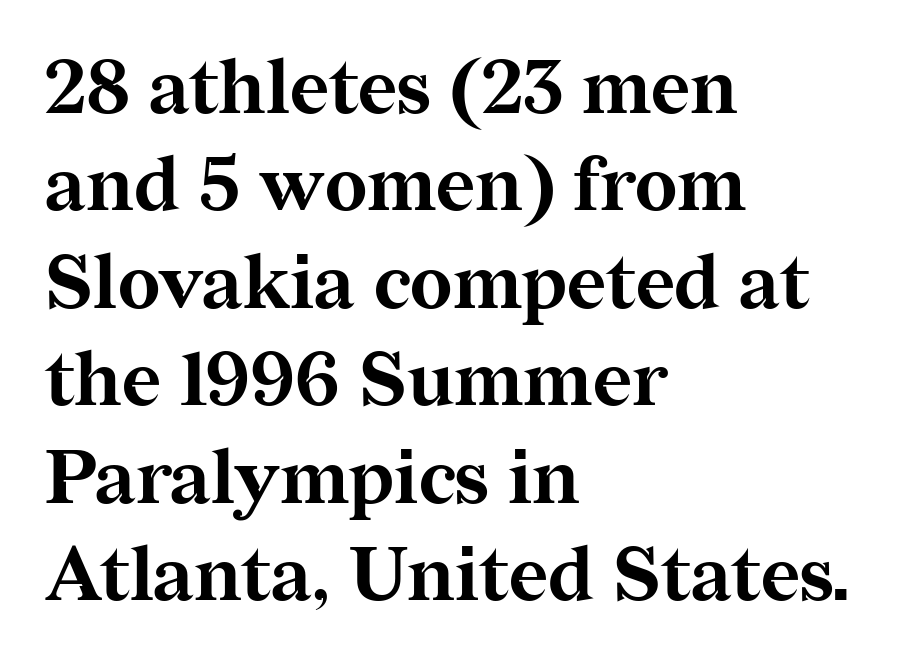
A typesetter would call this zero additional tracking. Is this a fixed-width face? No — the glyphs have proportional, varying widths. The lines sit at an ordinary, default distance from one another. A classic flush-left, rag-right setting is used for this passage. Are there feet on the stems? There are — it's a serif.
